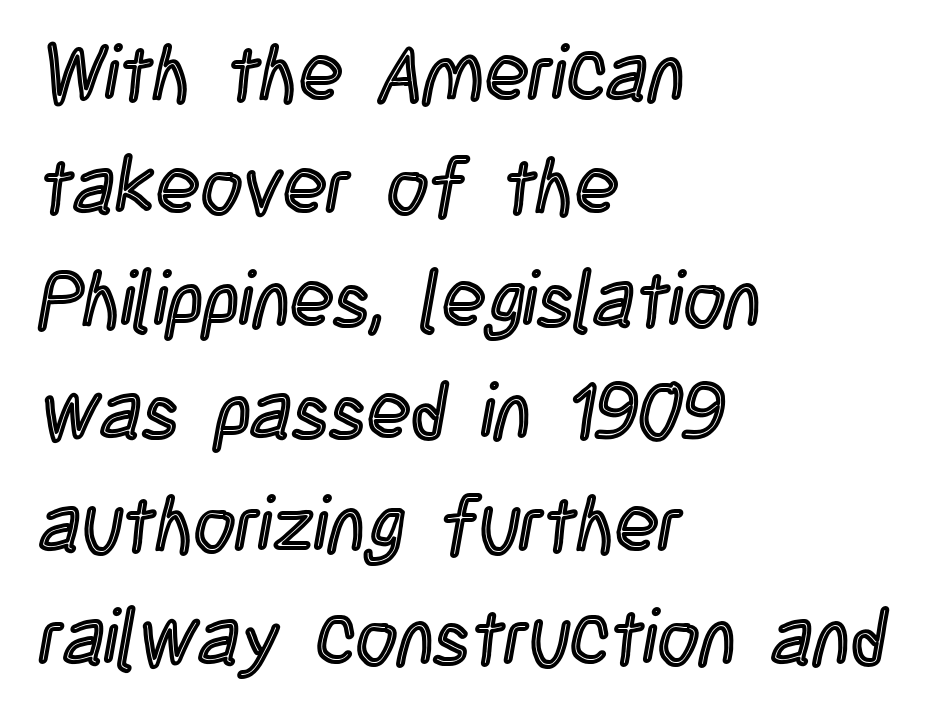
{"width": "condensed", "x_height": "large", "monospaced": "no", "underline": "no", "align": "left", "line_spacing": "normal", "line_spacing_ratio": 1.41, "letter_spacing": "normal", "letter_spacing_em": 0.0, "glyph_px": 80}
